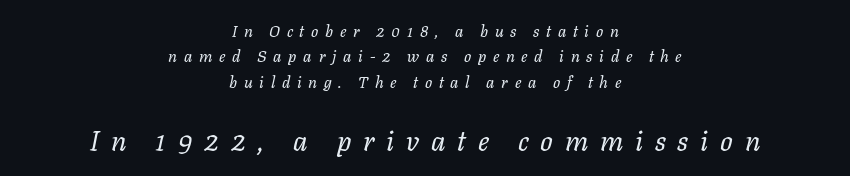
Q: Is the text bold? A: No.
Q: Is the text italic (slanted)? A: Yes, it leans right by about 11 degrees.
Q: Is the text underlined? A: No.
Q: How is the paragraph aligned? A: Centered.
Q: Is the spacing between letters normal or unusually wide? A: Unusually wide.
Q: Is the spacing between lines tight, normal or loose? A: Normal.
Q: Which block of text is set in a larger size, the first (top) or the second (bottom)? A: The second (bottom) one.
Q: Width (condensed, normal, or wide)? A: Normal.
Q: Stroke contrast? A: Low.
Q: x-height? A: Medium.
Q: Monospaced? A: No.
